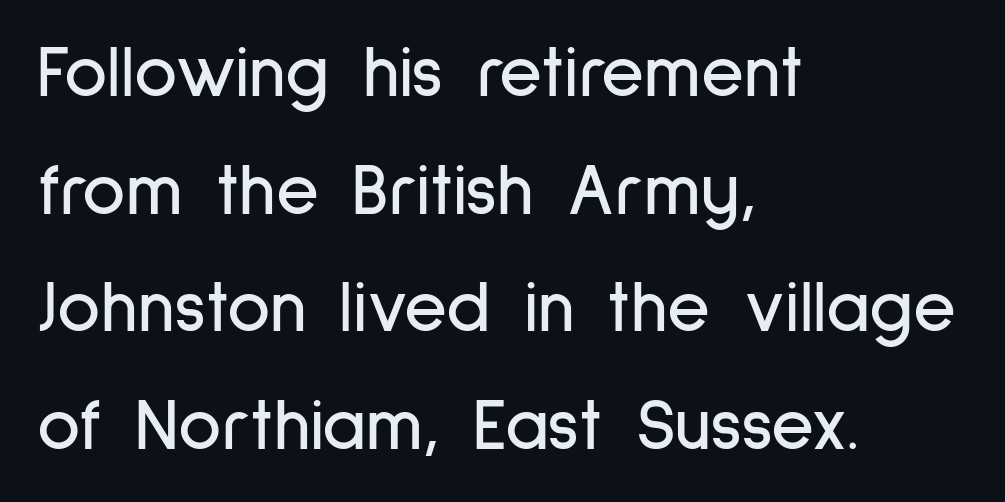
Nope, not italic — everything's standing straight. The font family rendered here belongs to the sans-serif group. One glance says typical: line gaps are just what's usual. Does the copy run flush right? No — it runs flush left.
